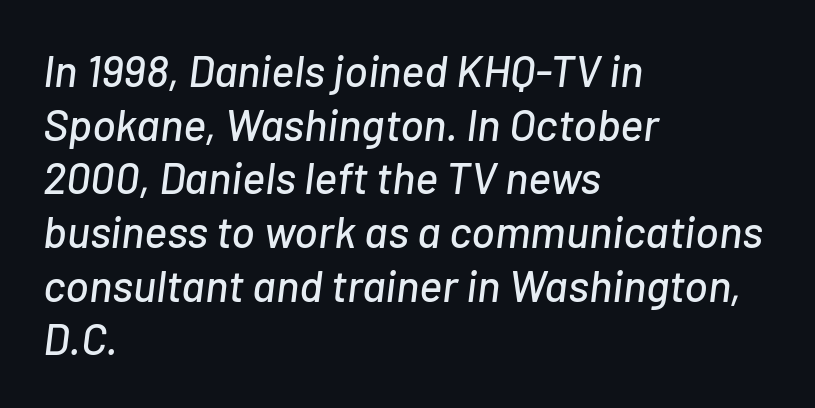
Q: Is the text italic (slanted)? A: Yes, it leans right by about 7 degrees.
Q: Is the text underlined? A: No.
Q: How is the paragraph aligned? A: Left-aligned.
Q: Is the spacing between letters normal or unusually wide? A: Normal.
Q: Width (condensed, normal, or wide)? A: Normal.
Q: Stroke contrast? A: Low.
Q: x-height? A: Medium.
Q: Monospaced? A: No.
